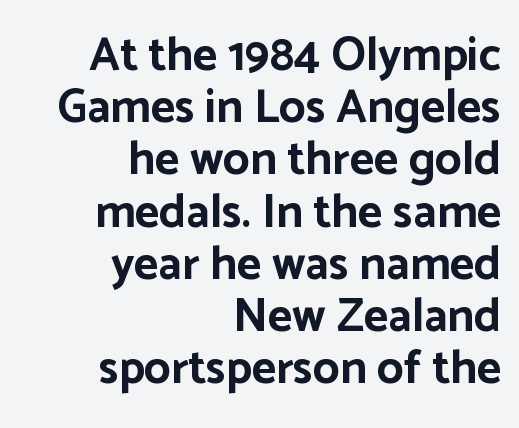
{"serif": "no", "italic": "no", "bold": "yes", "weight": "bold", "width": "normal", "stroke_contrast": "low", "x_height": "medium", "monospaced": "no", "underline": "no", "align": "right", "line_spacing": "tight", "line_spacing_ratio": 1.11, "letter_spacing": "normal", "letter_spacing_em": 0.0, "glyph_px": 47}
